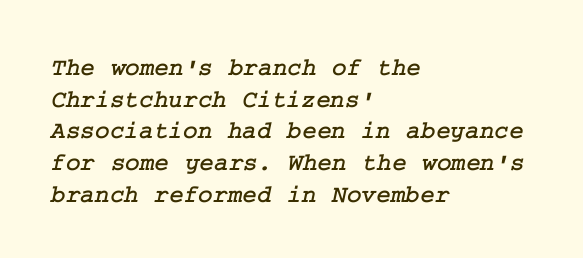
The ragged edge is on the right, which tells us the setting is flush left. Bare-footed words on every line. Regarding leading, the lines here are spaced in the standard way. Honestly, the letter spacing is just normal — you wouldn't notice it.
